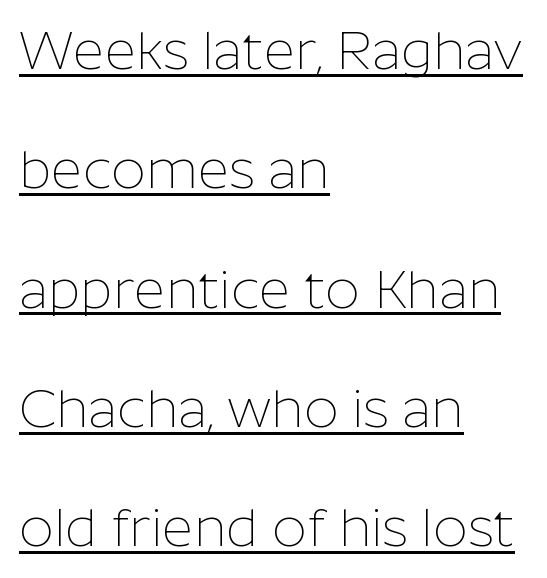
{"serif": "no", "italic": "no", "bold": "no", "weight": "thin", "width": "normal", "stroke_contrast": "low", "x_height": "medium", "monospaced": "no", "underline": "yes", "align": "left", "line_spacing": "loose", "line_spacing_ratio": 2.21, "letter_spacing": "normal", "letter_spacing_em": 0.0, "glyph_px": 54}
